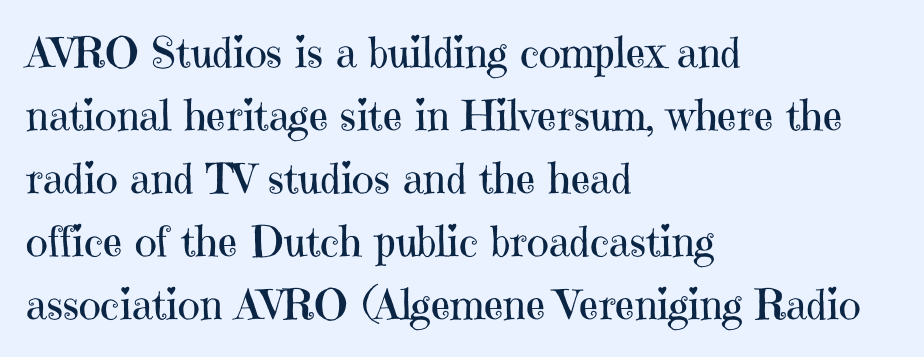
The image shows 42 px regular-weight serif type, upright; set left-aligned, normal line spacing (1.5x), normal letter spacing, not underlined; high stroke contrast and a medium x-height.
